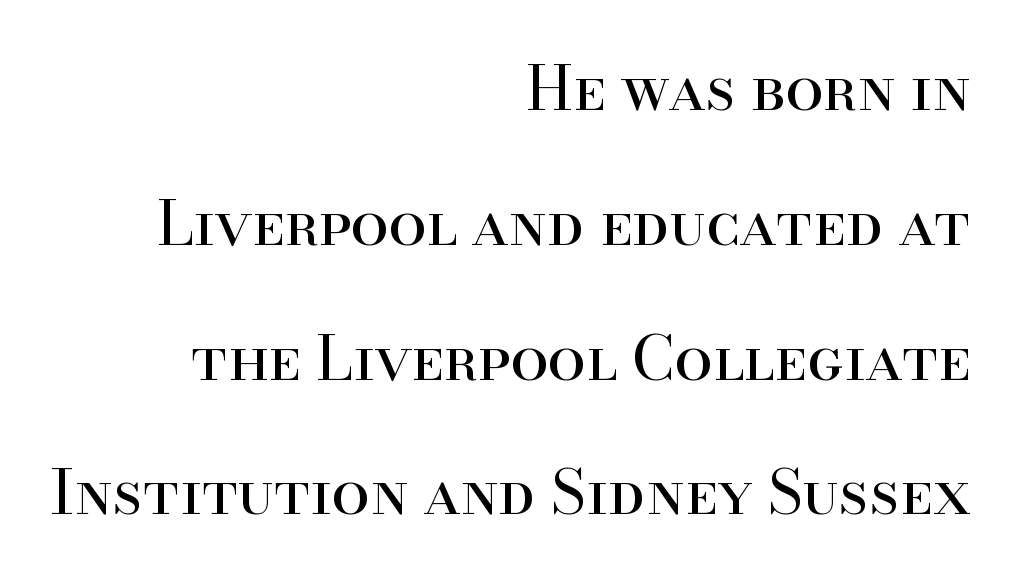
The image shows 61 px regular-weight serif type, upright; set right-aligned, loose line spacing (2.21x), normal letter spacing, not underlined; high stroke contrast and a small x-height.
